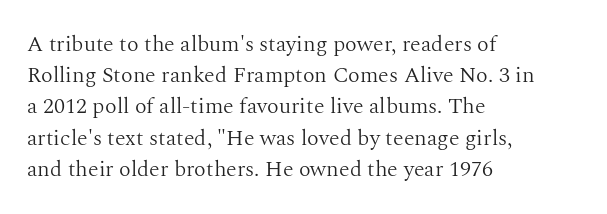
Every row of glyphs begins at an identical x-position on the left. The typesetting does not lean heavy: it is not bold. One glance says typical: line gaps are just what's usual. Underlining? Definitely not there.
